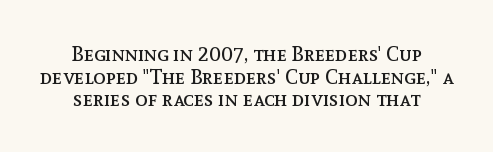
The image shows 21 px text type, upright; set centered, tight line spacing (1.08x), normal letter spacing, not underlined.
